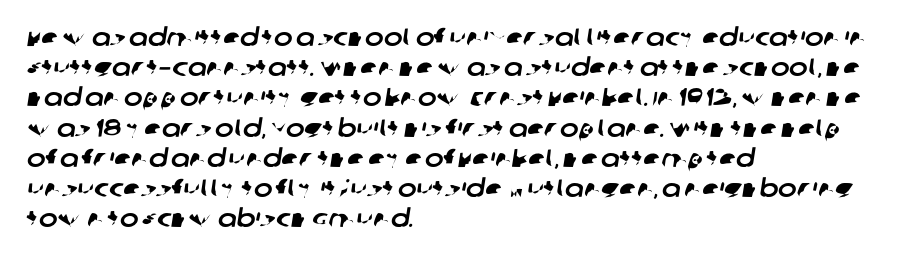
The image shows 25 px text type; set left-aligned, line spacing 1.21x, normal letter spacing, not underlined.
